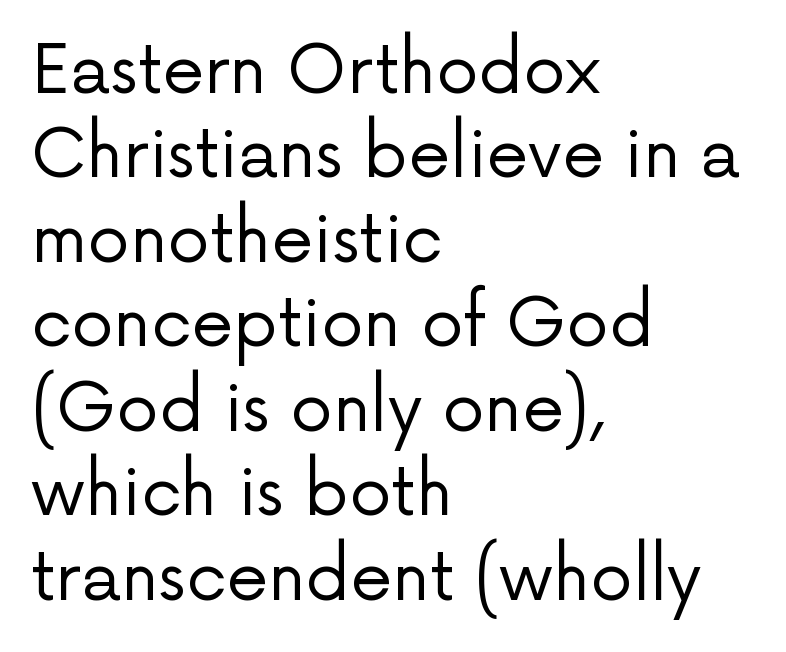
Q: Is the text bold? A: No.
Q: Is the text italic (slanted)? A: No, it is upright.
Q: Is the typeface a serif or a sans-serif typeface? A: Sans-serif.
Q: Is the text underlined? A: No.
Q: How is the paragraph aligned? A: Left-aligned.
Q: Is the spacing between letters normal or unusually wide? A: Normal.
Q: Is the spacing between lines tight, normal or loose? A: Normal.
Q: Width (condensed, normal, or wide)? A: Normal.
Q: Stroke contrast? A: Low.
Q: x-height? A: Medium.
Q: Monospaced? A: No.
